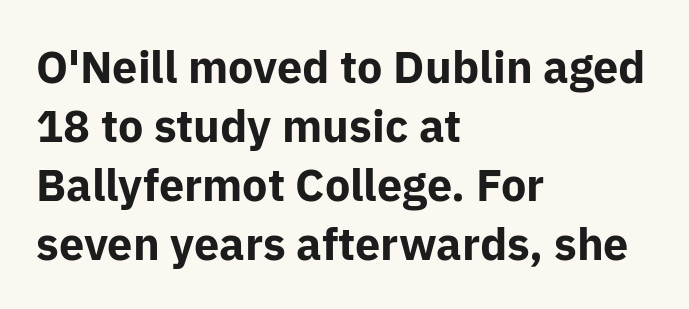
{"serif": "no", "italic": "no", "bold": "yes", "weight": "bold", "width": "normal", "stroke_contrast": "low", "x_height": "medium", "monospaced": "no", "underline": "no", "align": "left", "line_spacing": "normal", "line_spacing_ratio": 1.31, "letter_spacing": "normal", "letter_spacing_em": 0.0, "glyph_px": 45}
